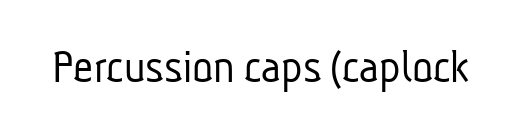
The image shows 49 px light, condensed sans-serif type; set normal letter spacing, not underlined; low stroke contrast and a medium x-height.
